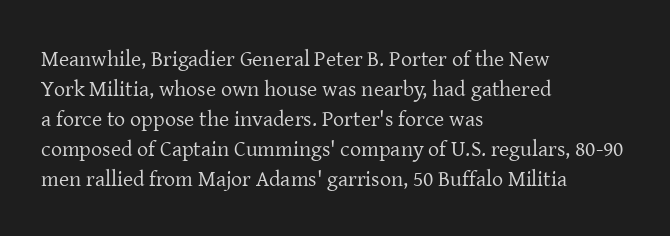
{"italic": "no", "bold": "no", "underline": "no", "align": "left", "line_spacing": "normal", "line_spacing_ratio": 1.36, "letter_spacing": "normal", "letter_spacing_em": 0.0, "glyph_px": 22}
